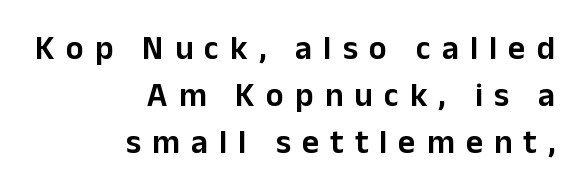
{"serif": "no", "italic": "no", "width": "normal", "stroke_contrast": "low", "x_height": "medium", "monospaced": "no", "underline": "no", "align": "right", "line_spacing": "normal", "line_spacing_ratio": 1.43, "letter_spacing": "wide", "letter_spacing_em": 0.34, "glyph_px": 33}
